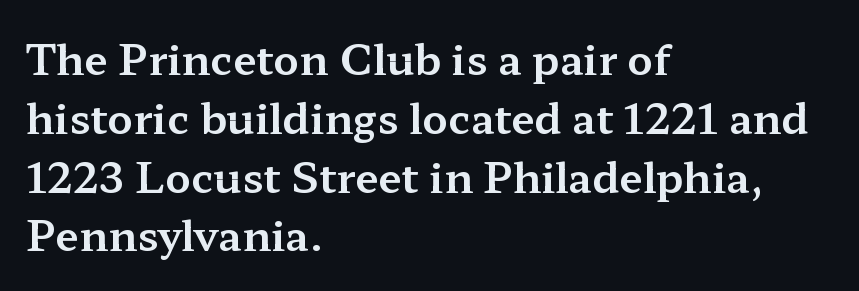
{"serif": "yes", "italic": "no", "width": "wide", "stroke_contrast": "medium", "x_height": "medium", "monospaced": "no", "underline": "no", "align": "left", "line_spacing": "normal", "line_spacing_ratio": 1.4, "letter_spacing": "normal", "letter_spacing_em": 0.0, "glyph_px": 42}
